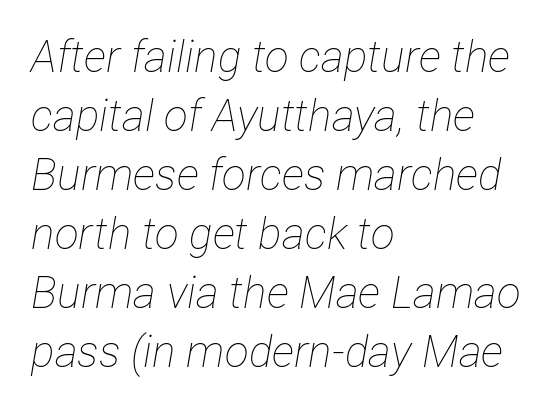
{"italic": "yes", "lean": "right", "slant_degrees": 12, "bold": "no", "weight": "thin", "width": "condensed", "stroke_contrast": "low", "x_height": "medium", "monospaced": "no", "underline": "no", "align": "left", "line_spacing": "normal", "line_spacing_ratio": 1.34, "letter_spacing": "normal", "letter_spacing_em": 0.0, "glyph_px": 44}
